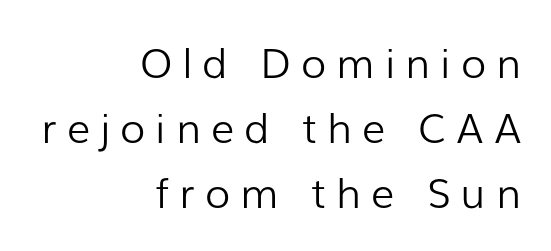
The image shows 41 px light sans-serif type, upright; set right-aligned, normal line spacing (1.59x), unusually wide letter spacing (+0.25 em), not underlined; low stroke contrast and a medium x-height.
